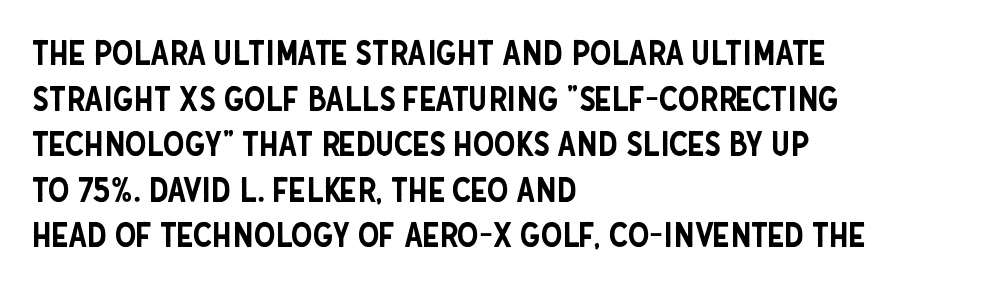
The image shows 34 px condensed sans-serif type, upright; set left-aligned, normal line spacing (1.34x), normal letter spacing, not underlined; low stroke contrast and a large x-height.
